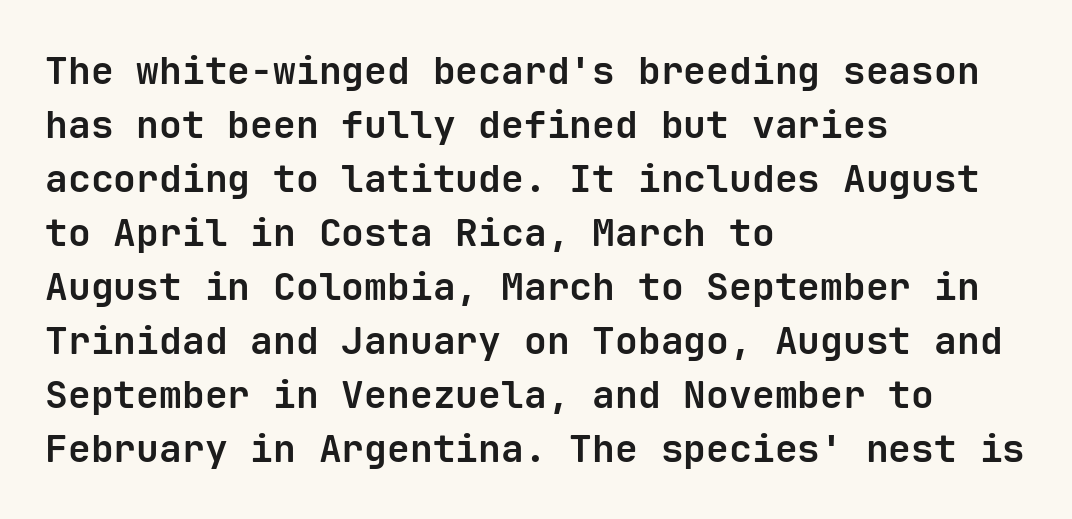
One-word summary of the alignment: left. A sans-serif font was chosen for this passage. The passage shown is typed in a monospace face where columns stay perfectly aligned. A typesetter would call this zero additional tracking.
